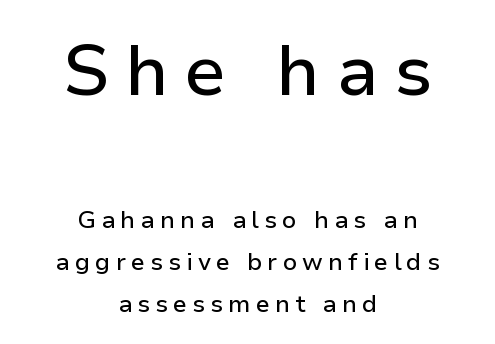
Q: Is the text italic (slanted)? A: No, it is upright.
Q: Is the typeface a serif or a sans-serif typeface? A: Sans-serif.
Q: Is the text underlined? A: No.
Q: How is the paragraph aligned? A: Centered.
Q: Is the spacing between letters normal or unusually wide? A: Unusually wide.
Q: Which block of text is set in a larger size, the first (top) or the second (bottom)? A: The first (top) one.
Q: Width (condensed, normal, or wide)? A: Normal.
Q: Stroke contrast? A: Low.
Q: x-height? A: Medium.
Q: Monospaced? A: No.
